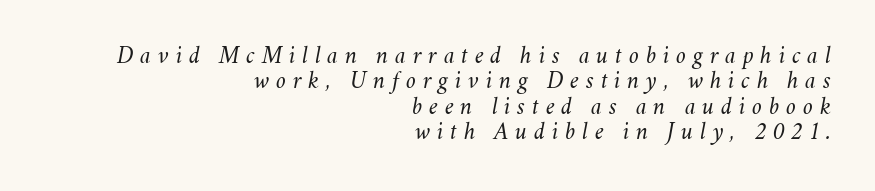
The image shows 25 px text type, italic (leaning right); set right-aligned, tight line spacing (1.02x), unusually wide letter spacing (+0.27 em), not underlined.
